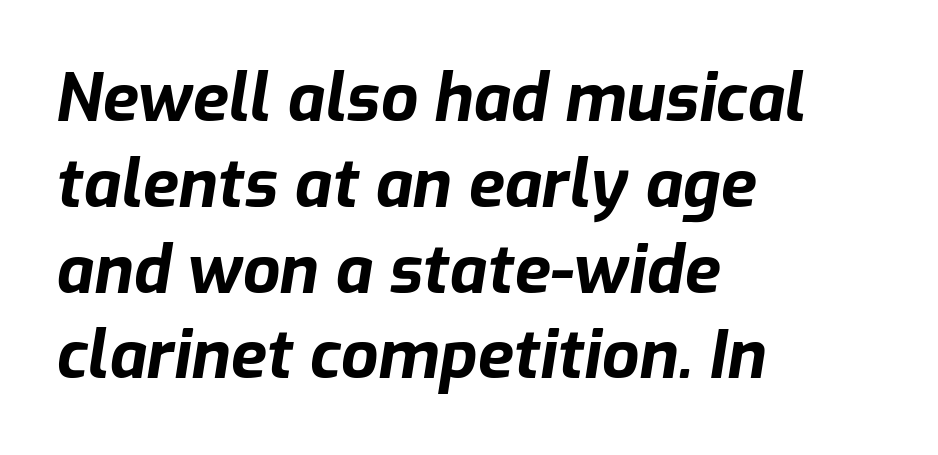
Strokes here are thick enough to call this a true bold. Look at the tracking — it's just the regular setting, nothing added. Words float on clear page, feet unadorned. The rendering uses natural spacing where letterforms have individual widths.
